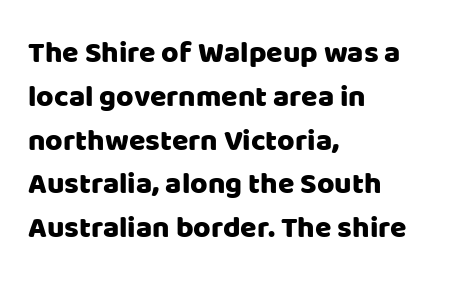
{"serif": "no", "italic": "no", "width": "normal", "stroke_contrast": "low", "x_height": "large", "monospaced": "no", "underline": "no", "align": "left", "line_spacing": "normal", "line_spacing_ratio": 1.46, "letter_spacing": "normal", "letter_spacing_em": 0.0, "glyph_px": 30}
